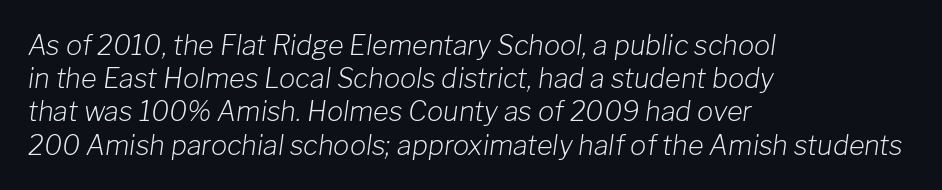
Q: Is the text bold? A: No.
Q: Is the text italic (slanted)? A: Yes, it leans right by about 8 degrees.
Q: Is the text underlined? A: No.
Q: How is the paragraph aligned? A: Left-aligned.
Q: Is the spacing between letters normal or unusually wide? A: Normal.
